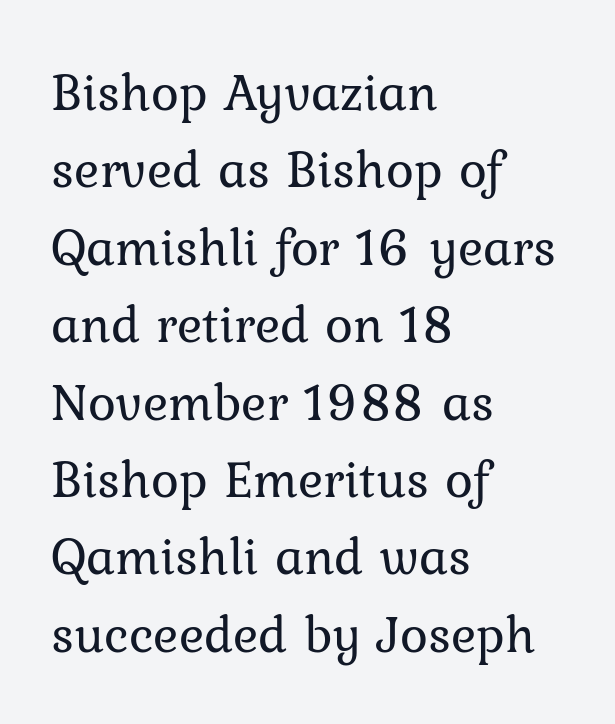
Q: Is the text bold? A: No.
Q: Is the text italic (slanted)? A: No, it is upright.
Q: Is the typeface a serif or a sans-serif typeface? A: Serif.
Q: Is the text underlined? A: No.
Q: How is the paragraph aligned? A: Left-aligned.
Q: Is the spacing between letters normal or unusually wide? A: Normal.
Q: Is the spacing between lines tight, normal or loose? A: Normal.
Q: Width (condensed, normal, or wide)? A: Normal.
Q: Stroke contrast? A: Low.
Q: x-height? A: Medium.
Q: Monospaced? A: No.
